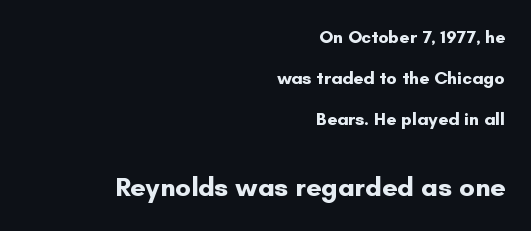
Q: Is the text bold? A: Yes.
Q: Is the text italic (slanted)? A: No, it is upright.
Q: Is the text underlined? A: No.
Q: How is the paragraph aligned? A: Right-aligned.
Q: Is the spacing between letters normal or unusually wide? A: Normal.
Q: Is the spacing between lines tight, normal or loose? A: Loose.
Q: Which block of text is set in a larger size, the first (top) or the second (bottom)? A: The second (bottom) one.
